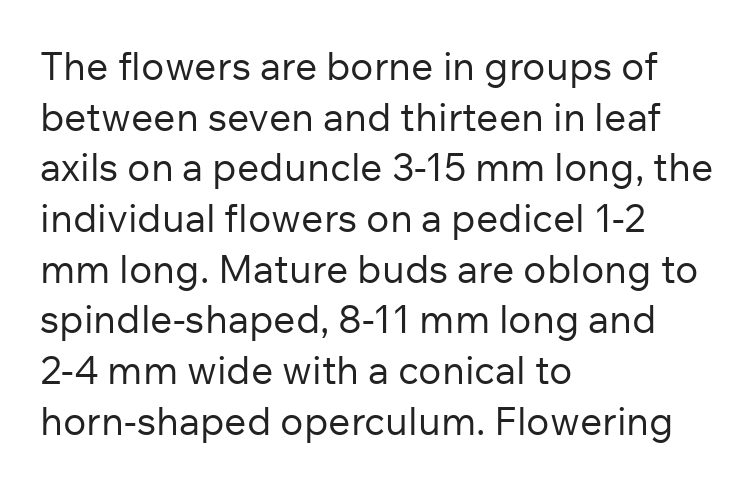
Proportional: the letters do not fall into vertical columns. You can tell from the bare stems that sans-serif type was used. You can tell it's not italic because the verticals are truly vertical. The lines are quadded left. Beneath every word, the page is bare.
